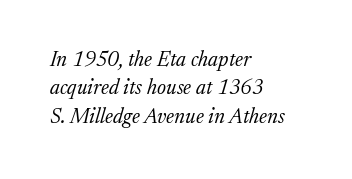
The image shows 21 px text type, italic (leaning right); set left-aligned, normal line spacing (1.35x), normal letter spacing, not underlined.
